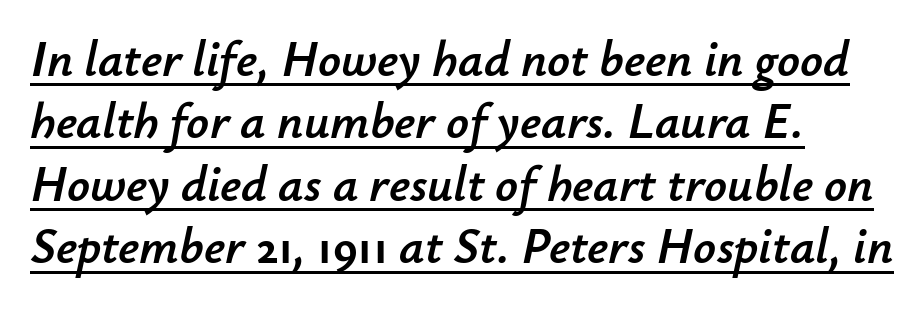
These lines are rendered in a variable-pitch font. Would a proofreader flag this as italicized? Yes. The lines are quadded left. Somebody hit Ctrl+U on this one — the words are underlined. Here the glyphs are tracked normally, forming tight word shapes.
